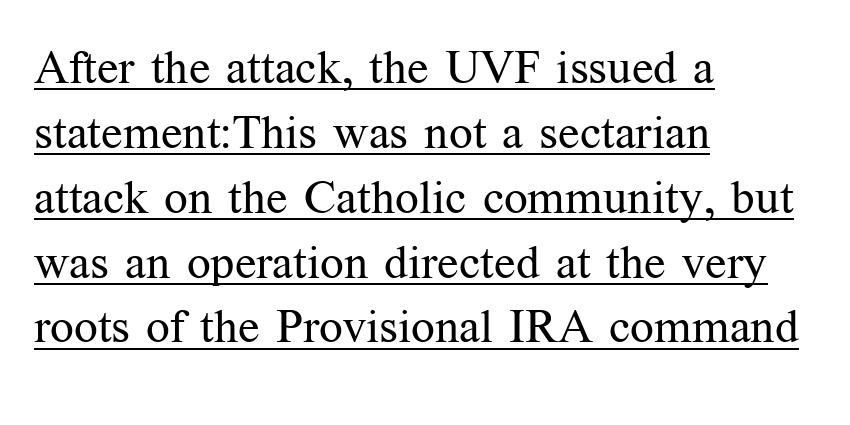
The image shows 47 px regular-weight serif type, upright; set left-aligned, normal line spacing (1.38x), normal letter spacing, underlined; medium stroke contrast and a medium x-height.
